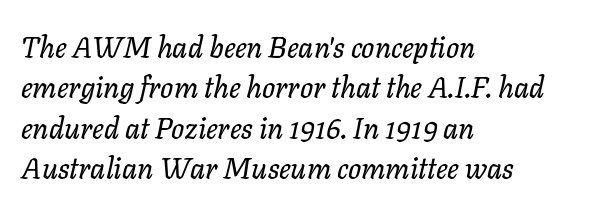
{"italic": "yes", "lean": "right", "slant_degrees": 11, "width": "normal", "stroke_contrast": "low", "x_height": "medium", "monospaced": "no", "underline": "no", "align": "left", "line_spacing": "normal", "line_spacing_ratio": 1.39, "letter_spacing": "normal", "letter_spacing_em": 0.0, "glyph_px": 29}
